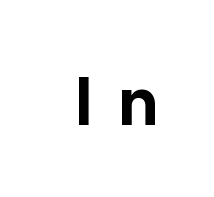
{"serif": "no", "italic": "no", "bold": "yes", "weight": "bold", "width": "normal", "stroke_contrast": "low", "x_height": "medium", "monospaced": "no", "underline": "no", "letter_spacing": "wide", "letter_spacing_em": 0.34, "glyph_px": 71}
